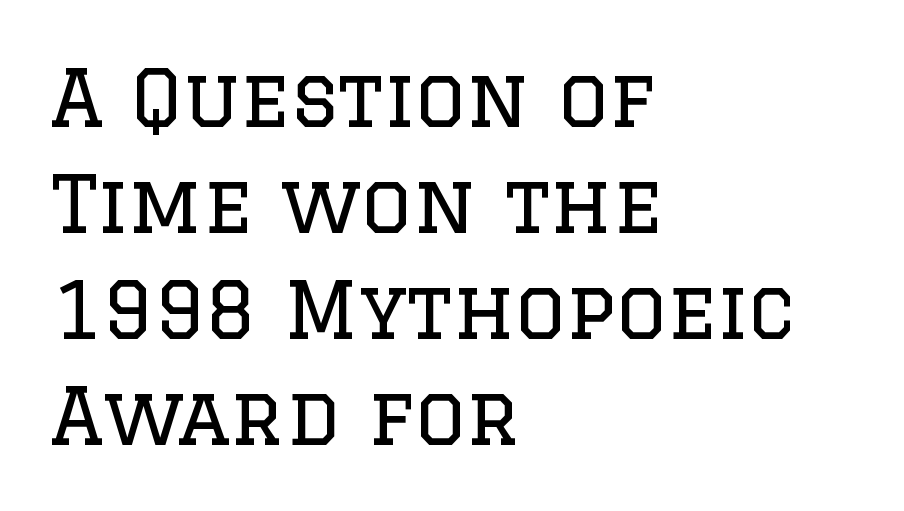
These lines are rendered in a variable-pitch font. The weight would be labelled regular, book, light, or lighter still. The passage shown stacks its lines at a standard gap. The words here are not underlined. Small tapered or slab feet sit at the stroke ends, so this counts as serif. Left-aligned paragraph, ragged on the right.
